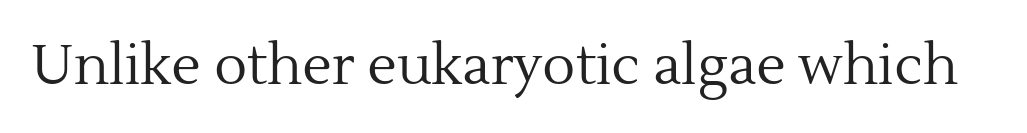
Q: Is the text bold? A: No.
Q: Is the text italic (slanted)? A: No, it is upright.
Q: Is the typeface a serif or a sans-serif typeface? A: Serif.
Q: Is the text underlined? A: No.
Q: Is the spacing between letters normal or unusually wide? A: Normal.
Q: Width (condensed, normal, or wide)? A: Normal.
Q: x-height? A: Medium.
Q: Monospaced? A: No.
